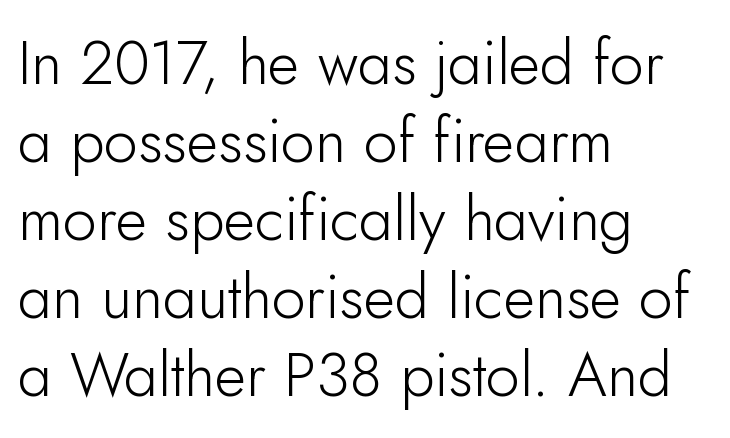
Nope, not italic — everything's standing straight. The string is rendered with underlining switched off. Each letter keeps its own natural width here, so spacing adapts to shape. The passage shown has conventional tracking throughout.
